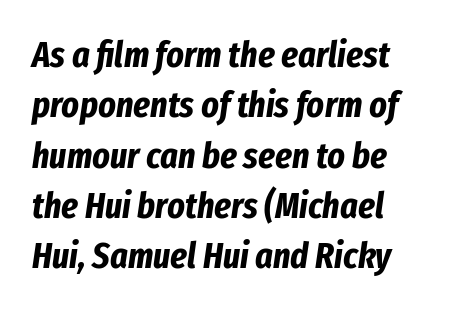
The image shows 37 px bold, condensed type, italic (leaning right); set left-aligned, normal line spacing (1.36x), normal letter spacing, not underlined; low stroke contrast and a medium x-height.
